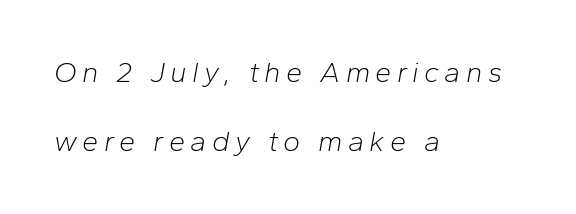
An italicized treatment has been applied to the whole sample. Line starts are locked; line ends wander. Compared with a typical body face, this is equally light or lighter still. Interline gaps are noticeably wide in this sample. Spacing verdict: proportional, widths tailored to each character. The area under the type is left untouched.
